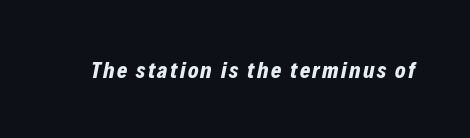
The image shows 22 px bold type, italic (leaning right); set not underlined.
